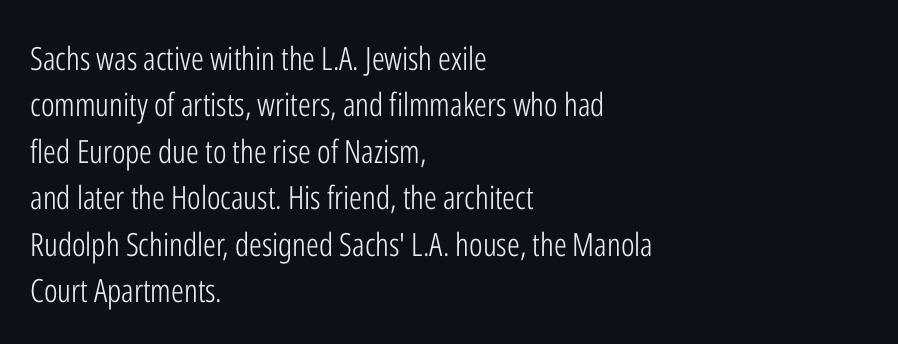
Visually the block forms a straight wall on the left and a jagged coastline on the right. Regarding leading, the lines here are spaced in the standard way. Tracking value appears to be zero — textbook default spacing. A roman cut, with each character standing at attention. On a weight scale, this lands at 450 or below.
